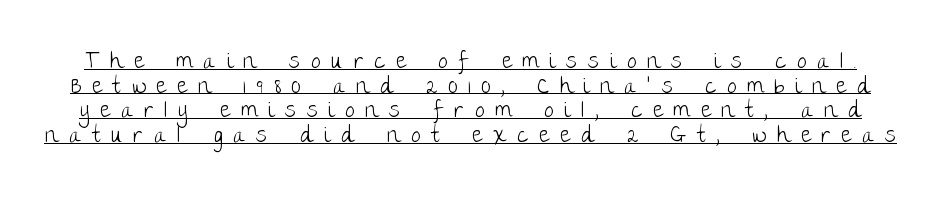
{"italic": "no", "bold": "no", "underline": "yes", "line_spacing": "tight", "line_spacing_ratio": 1.12, "letter_spacing": "wide", "letter_spacing_em": 0.49, "glyph_px": 22}
